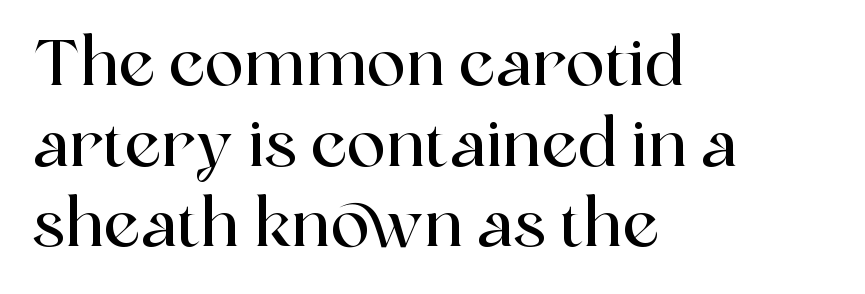
Posture: vertical. Look at the bottom of the vertical strokes: they flare into serifs here. The foot of each line stays bare and open. Each letter keeps its own natural width here, so spacing adapts to shape. Casual observation: everything's shoved over to the left. Tracking value appears to be zero — textbook default spacing.
